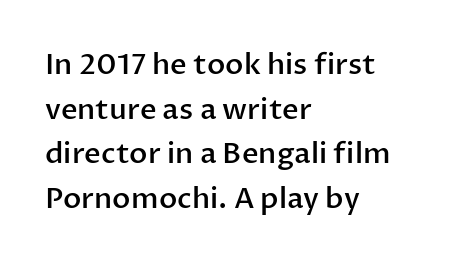
Q: Is the text bold? A: Semi-bold.
Q: Is the text italic (slanted)? A: No, it is upright.
Q: Is the typeface a serif or a sans-serif typeface? A: Sans-serif.
Q: Is the text underlined? A: No.
Q: How is the paragraph aligned? A: Left-aligned.
Q: Is the spacing between letters normal or unusually wide? A: Normal.
Q: Is the spacing between lines tight, normal or loose? A: Normal.
Q: Width (condensed, normal, or wide)? A: Normal.
Q: Stroke contrast? A: Low.
Q: x-height? A: Medium.
Q: Monospaced? A: No.
